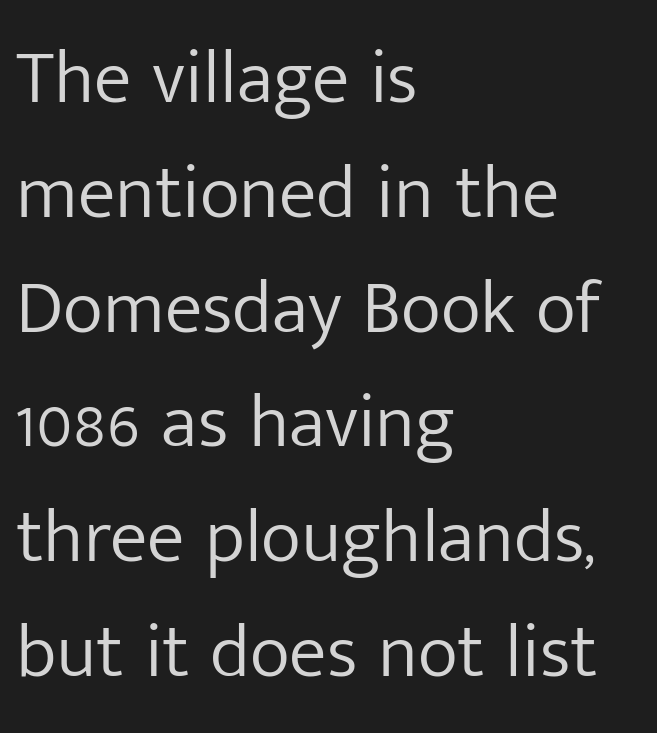
Q: Is the text bold? A: No.
Q: Is the text italic (slanted)? A: No, it is upright.
Q: Is the typeface a serif or a sans-serif typeface? A: Sans-serif.
Q: Is the text underlined? A: No.
Q: How is the paragraph aligned? A: Left-aligned.
Q: Is the spacing between letters normal or unusually wide? A: Normal.
Q: Is the spacing between lines tight, normal or loose? A: Normal.
Q: Width (condensed, normal, or wide)? A: Normal.
Q: Stroke contrast? A: Low.
Q: x-height? A: Medium.
Q: Monospaced? A: No.
